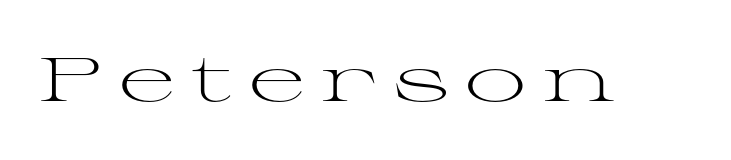
The image shows 61 px light, wide serif type, upright; set unusually wide letter spacing (+0.27 em), not underlined; medium stroke contrast and a medium x-height.
